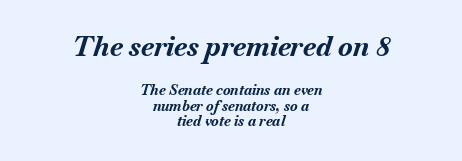
Compared with typical paragraphs, the rows here are closer together. Larger block? The one above; the one below is distinctly smaller. The rendering positions every line midway between the sides. The typesetting leans heavy: a genuine bold.
